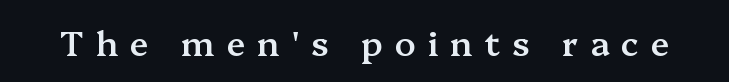
Q: Is the text bold? A: Semi-bold.
Q: Is the text italic (slanted)? A: No, it is upright.
Q: Is the typeface a serif or a sans-serif typeface? A: Serif.
Q: Is the text underlined? A: No.
Q: Is the spacing between letters normal or unusually wide? A: Unusually wide.
Q: Width (condensed, normal, or wide)? A: Normal.
Q: Stroke contrast? A: Medium.
Q: x-height? A: Medium.
Q: Monospaced? A: No.
